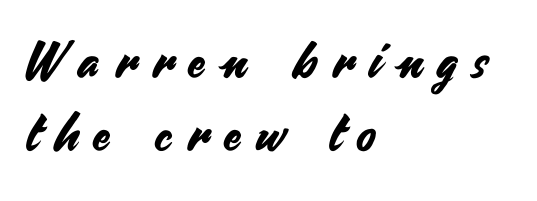
{"serif": "no", "width": "normal", "stroke_contrast": "medium", "x_height": "small", "monospaced": "no", "underline": "no", "align": "left", "line_spacing": "normal", "line_spacing_ratio": 1.47, "letter_spacing": "wide", "letter_spacing_em": 0.31, "glyph_px": 50}
